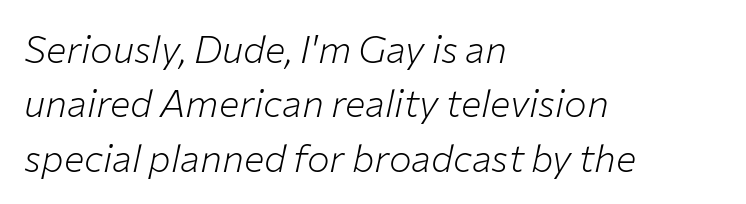
Q: Is the text bold? A: No.
Q: Is the text italic (slanted)? A: Yes, it leans right by about 12 degrees.
Q: Is the text underlined? A: No.
Q: How is the paragraph aligned? A: Left-aligned.
Q: Is the spacing between letters normal or unusually wide? A: Normal.
Q: Is the spacing between lines tight, normal or loose? A: Normal.
Q: Width (condensed, normal, or wide)? A: Normal.
Q: Stroke contrast? A: Low.
Q: x-height? A: Medium.
Q: Monospaced? A: No.
